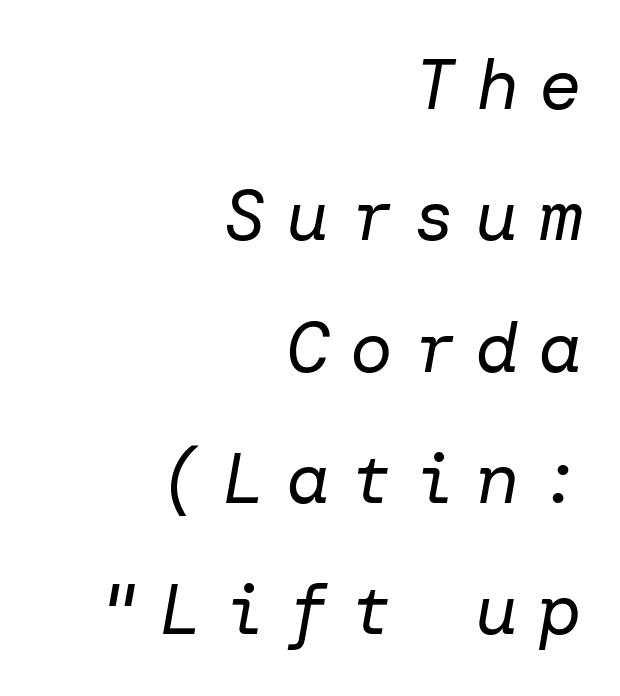
{"italic": "yes", "lean": "right", "slant_degrees": 10, "bold": "no", "weight": "regular", "width": "normal", "stroke_contrast": "low", "x_height": "medium", "underline": "no", "align": "right", "line_spacing_ratio": 1.85, "letter_spacing": "wide", "letter_spacing_em": 0.29, "glyph_px": 71}
